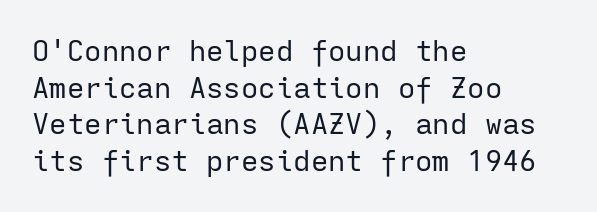
Check where the strokes stop: nothing finishes them off — pure sans. On a weight scale, this lands at 450 or below. The rendering anchors every line to the left-hand side. The gaps between neighbouring characters are ordinary and unremarkable. Rule under the text: the space is simply empty.
